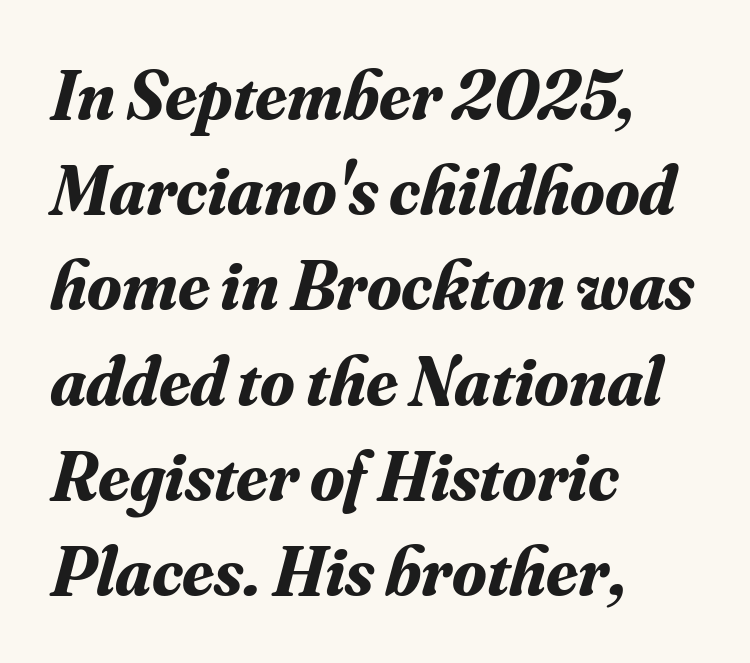
The baseline area is clear. The passage shown is typed in a proportional face where columns would drift. The designer left line spacing at the default. Is the block centered? No — it sits flush against the left margin.
